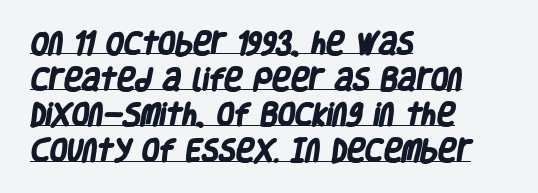
The image shows 25 px bold type; set left-aligned, normal line spacing (1.43x), normal letter spacing, underlined.
